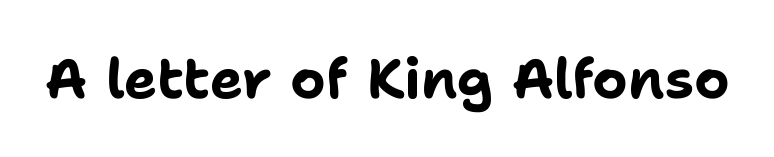
Q: Is the text bold? A: Yes.
Q: Is the text italic (slanted)? A: No, it is upright.
Q: Is the typeface a serif or a sans-serif typeface? A: Sans-serif.
Q: Is the text underlined? A: No.
Q: Is the spacing between letters normal or unusually wide? A: Normal.
Q: Width (condensed, normal, or wide)? A: Normal.
Q: Stroke contrast? A: Low.
Q: x-height? A: Medium.
Q: Monospaced? A: No.
